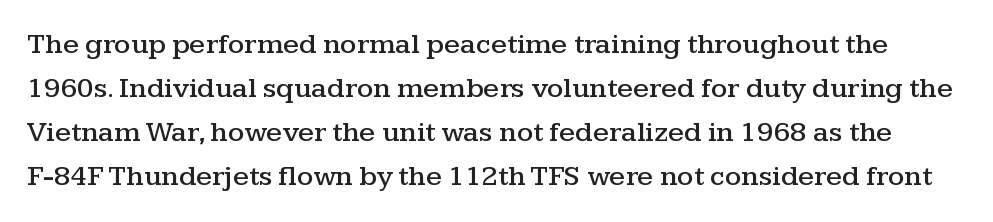
The image shows 29 px wide serif type, upright; set normal line spacing (1.52x), normal letter spacing, not underlined; medium stroke contrast and a medium x-height.
